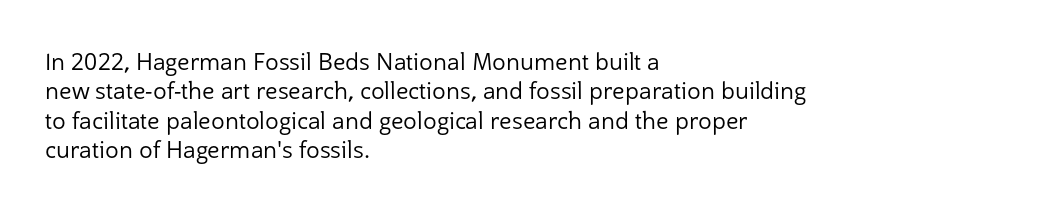
It's the straight-up-and-down kind of type. The face used here is rendered with its standard letterfit. The setting favours the left margin, as ordinary paragraphs usually do. This is not heavy type; no bold has been used. Interline gaps are of average width in this sample.
